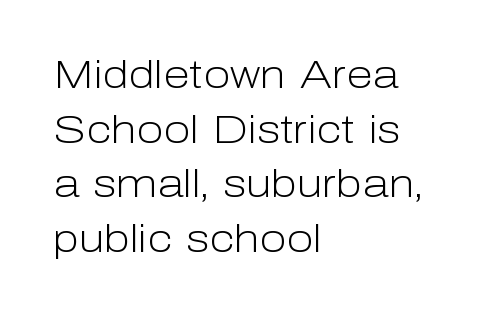
Q: Is the text bold? A: No.
Q: Is the text italic (slanted)? A: No, it is upright.
Q: Is the typeface a serif or a sans-serif typeface? A: Sans-serif.
Q: Is the text underlined? A: No.
Q: How is the paragraph aligned? A: Left-aligned.
Q: Is the spacing between letters normal or unusually wide? A: Normal.
Q: Is the spacing between lines tight, normal or loose? A: Normal.
Q: Width (condensed, normal, or wide)? A: Normal.
Q: Stroke contrast? A: Low.
Q: x-height? A: Medium.
Q: Monospaced? A: No.
